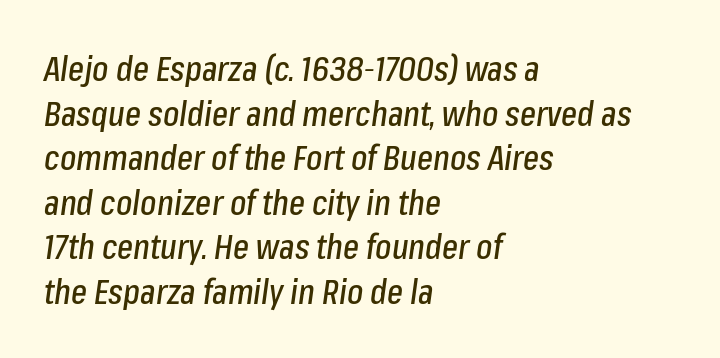
The compositor pushed each line to the left boundary. You can tell it's italic because the verticals aren't actually vertical. Standard letterfit; no display-style spreading of the glyphs. Clear beneath every line of the passage. Leading: standard. The rendering uses natural spacing where letterforms have individual widths.
